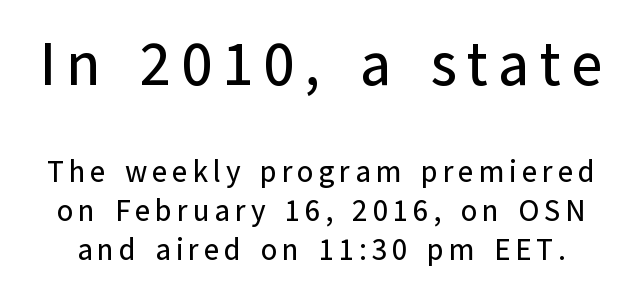
Regular leading. This sample uses an upright cut, with every glyph sitting square on the baseline. Serif or sans? Sans — the stroke terminals are bare. Caption: upper text group enlarged, lower text group reduced. The passage shown is typed in a proportional face where columns would drift.
